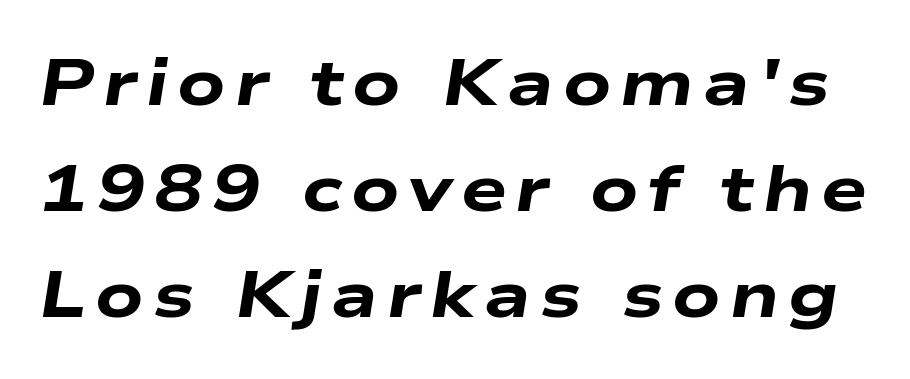
Descender tails drop into unmarked territory. Do the characters align in a grid? No, the font is proportional. Every letter is thick-stroked: bold, no question. Quick note: italic. This block has exactly the height ordinary leading produces.
